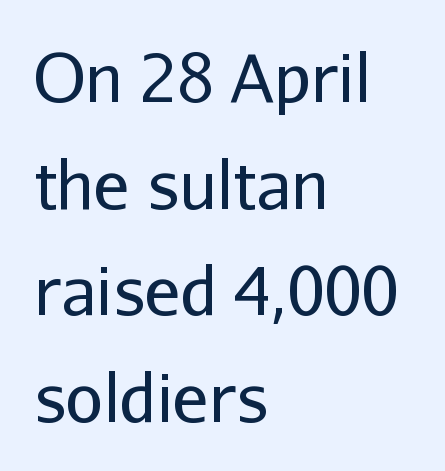
Q: Is the text bold? A: No.
Q: Is the text italic (slanted)? A: No, it is upright.
Q: Is the typeface a serif or a sans-serif typeface? A: Sans-serif.
Q: Is the text underlined? A: No.
Q: How is the paragraph aligned? A: Left-aligned.
Q: Is the spacing between letters normal or unusually wide? A: Normal.
Q: Is the spacing between lines tight, normal or loose? A: Normal.
Q: Width (condensed, normal, or wide)? A: Normal.
Q: Stroke contrast? A: Low.
Q: x-height? A: Medium.
Q: Monospaced? A: No.
